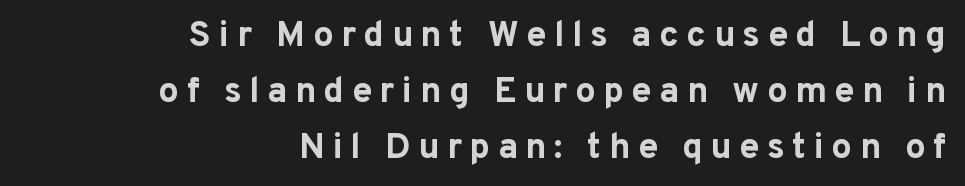
{"serif": "no", "italic": "no", "bold": "yes", "weight": "bold", "width": "normal", "stroke_contrast": "low", "x_height": "medium", "monospaced": "no", "underline": "no", "align": "right", "line_spacing": "normal", "line_spacing_ratio": 1.55, "letter_spacing": "wide", "letter_spacing_em": 0.21, "glyph_px": 36}
